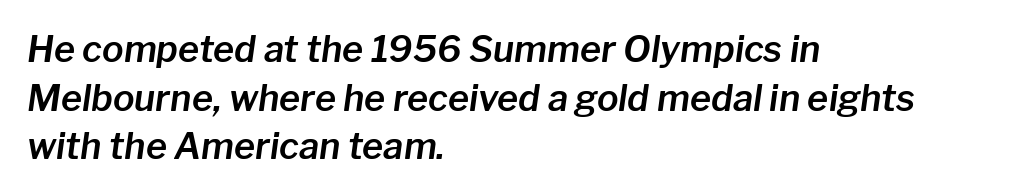
Q: Is the text italic (slanted)? A: Yes, it leans right by about 8 degrees.
Q: Is the text underlined? A: No.
Q: How is the paragraph aligned? A: Left-aligned.
Q: Is the spacing between letters normal or unusually wide? A: Normal.
Q: Is the spacing between lines tight, normal or loose? A: Normal.
Q: Width (condensed, normal, or wide)? A: Normal.
Q: Stroke contrast? A: Low.
Q: x-height? A: Medium.
Q: Monospaced? A: No.
